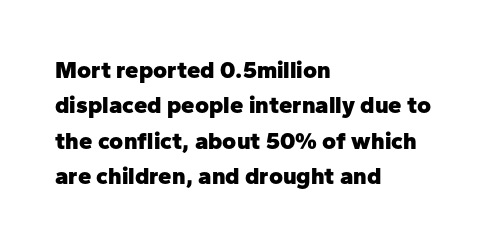
The image shows 24 px bold type, upright; set left-aligned, normal line spacing (1.47x), normal letter spacing, not underlined.
